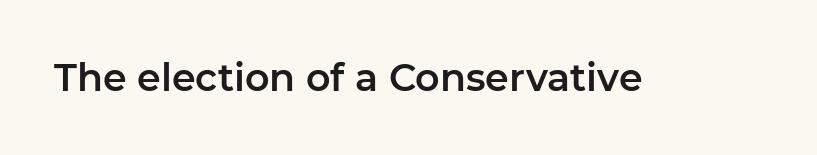
The string is rendered with underlining switched off. Is this a sans? Yes — the strokes have no serifs. Character widths vary here, with narrow letters taking less room than wide ones. Posture: vertical. These lines keep a tight, regular rhythm from letter to letter.
